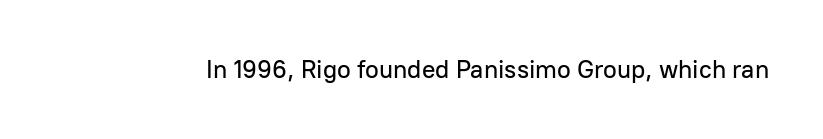
The image shows 25 px text type, upright; set normal letter spacing, not underlined.
